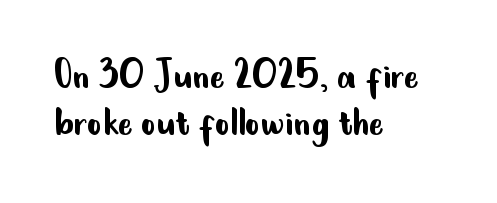
The image shows 46 px regular-weight, condensed sans-serif type, upright; set left-aligned, tight line spacing (1.03x), normal letter spacing, not underlined; low stroke contrast and a small x-height.
